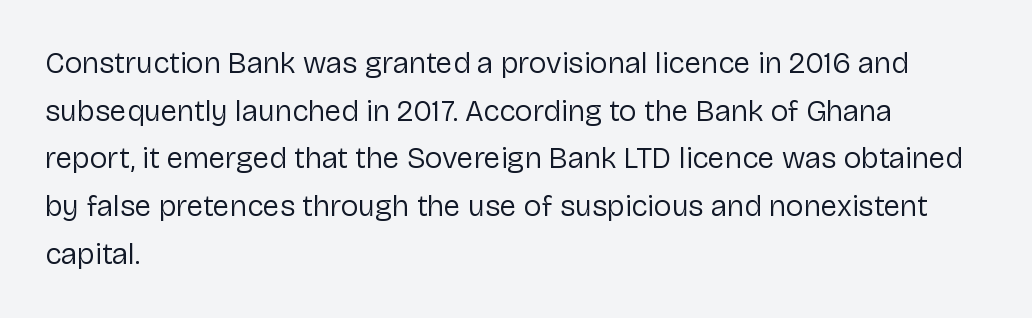
Q: Is the text bold? A: No.
Q: Is the text italic (slanted)? A: No, it is upright.
Q: Is the typeface a serif or a sans-serif typeface? A: Sans-serif.
Q: Is the text underlined? A: No.
Q: How is the paragraph aligned? A: Left-aligned.
Q: Is the spacing between letters normal or unusually wide? A: Normal.
Q: Is the spacing between lines tight, normal or loose? A: Normal.
Q: Width (condensed, normal, or wide)? A: Normal.
Q: Stroke contrast? A: Low.
Q: x-height? A: Medium.
Q: Monospaced? A: No.
